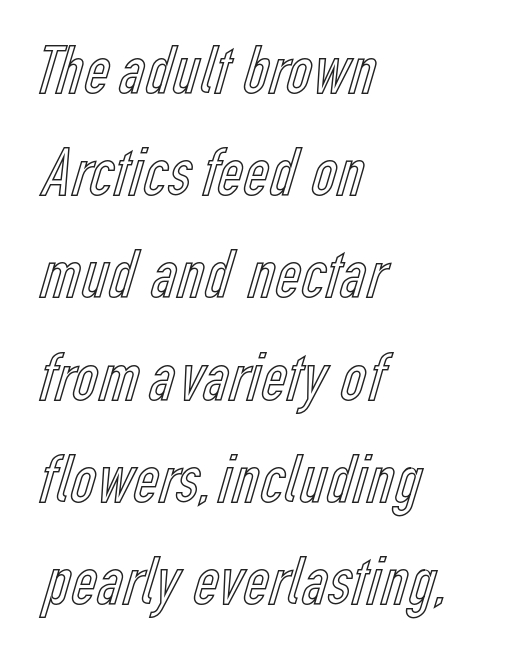
{"width": "condensed", "x_height": "medium", "monospaced": "no", "underline": "no", "align": "left", "line_spacing": "normal", "line_spacing_ratio": 1.44, "letter_spacing": "normal", "letter_spacing_em": 0.0, "glyph_px": 71}
